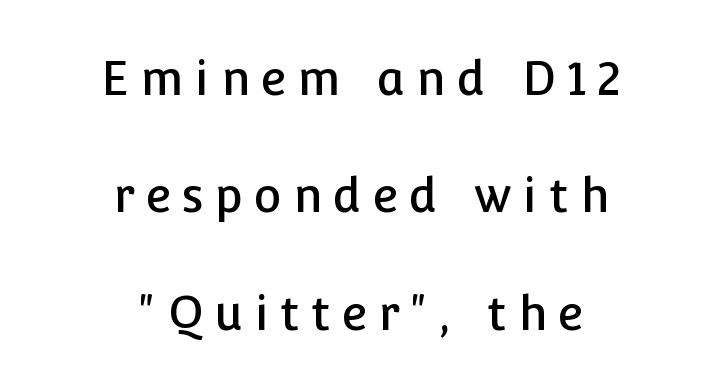
{"serif": "no", "italic": "no", "width": "normal", "stroke_contrast": "low", "x_height": "medium", "monospaced": "no", "underline": "no", "align": "center", "line_spacing": "loose", "line_spacing_ratio": 2.5, "letter_spacing": "wide", "letter_spacing_em": 0.24, "glyph_px": 47}
